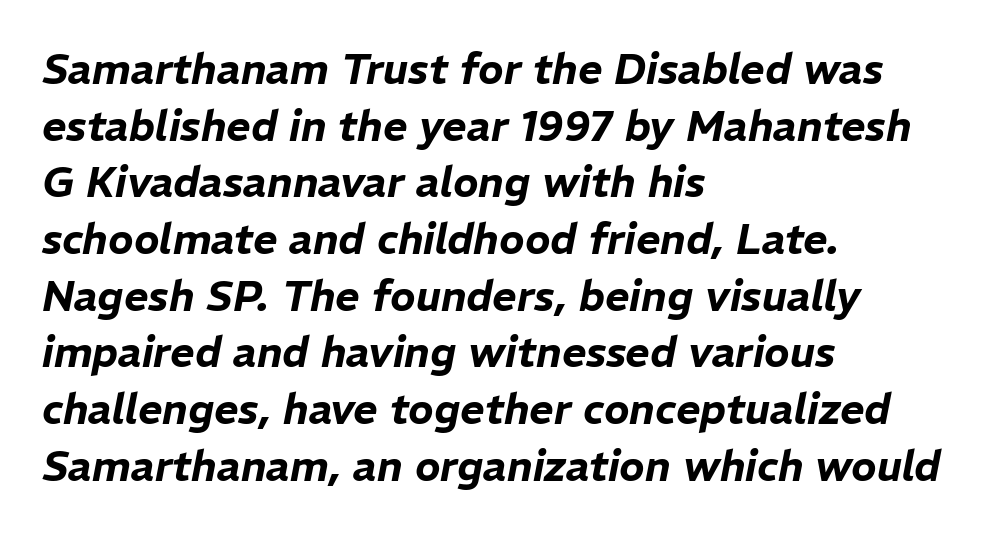
Q: Is the text italic (slanted)? A: Yes, it leans right by about 11 degrees.
Q: Is the text underlined? A: No.
Q: How is the paragraph aligned? A: Left-aligned.
Q: Is the spacing between letters normal or unusually wide? A: Normal.
Q: Is the spacing between lines tight, normal or loose? A: Normal.
Q: Width (condensed, normal, or wide)? A: Normal.
Q: Stroke contrast? A: Low.
Q: x-height? A: Medium.
Q: Monospaced? A: No.
